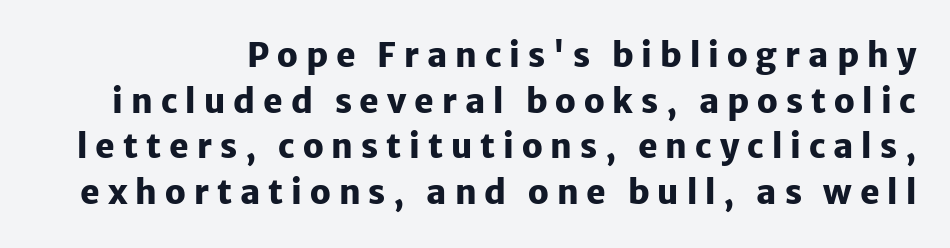
The image shows 33 px heavy sans-serif type, upright; set normal line spacing (1.38x), unusually wide letter spacing (+0.24 em), not underlined; low stroke contrast and a medium x-height.
